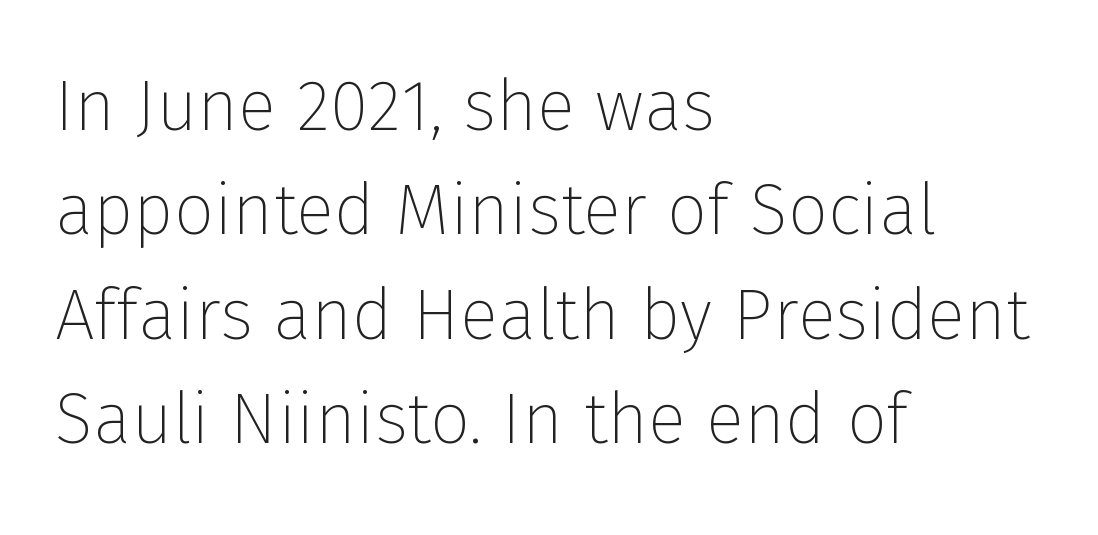
The image shows 71 px thin sans-serif type, upright; set left-aligned, normal line spacing (1.47x), normal letter spacing, not underlined; low stroke contrast and a medium x-height.
